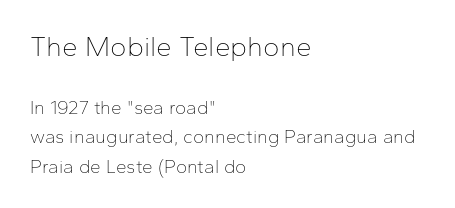
Q: Is the text bold? A: No.
Q: Is the text italic (slanted)? A: No, it is upright.
Q: Is the typeface a serif or a sans-serif typeface? A: Sans-serif.
Q: Is the text underlined? A: No.
Q: How is the paragraph aligned? A: Left-aligned.
Q: Is the spacing between letters normal or unusually wide? A: Normal.
Q: Is the spacing between lines tight, normal or loose? A: Normal.
Q: Which block of text is set in a larger size, the first (top) or the second (bottom)? A: The first (top) one.
Q: Width (condensed, normal, or wide)? A: Normal.
Q: Stroke contrast? A: Low.
Q: x-height? A: Medium.
Q: Monospaced? A: No.
